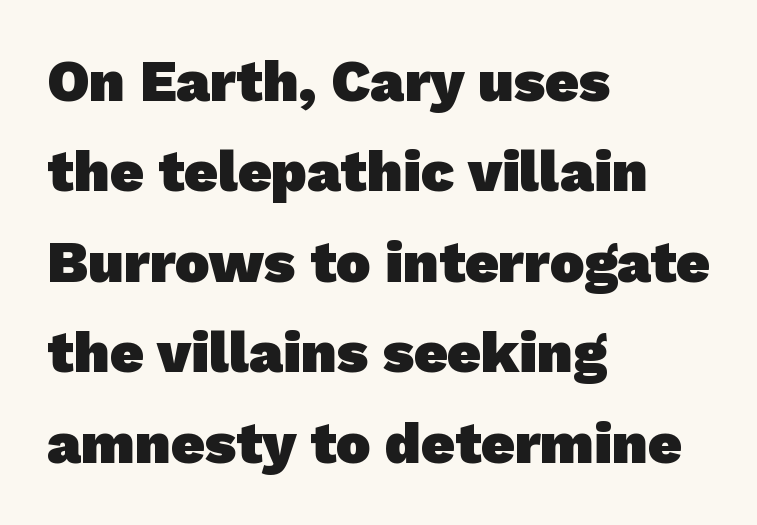
The image shows 58 px heavy sans-serif type; set left-aligned, normal line spacing (1.56x), normal letter spacing, not underlined; low stroke contrast and a medium x-height.
